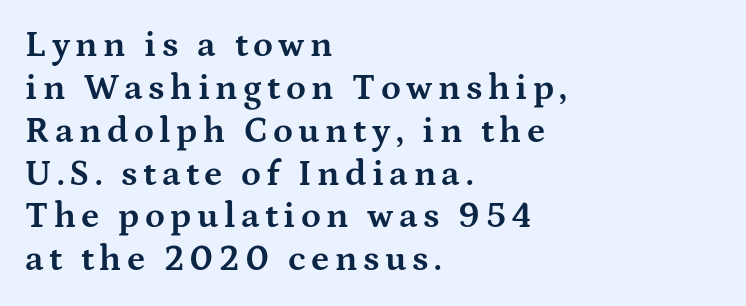
Q: Is the text bold? A: Yes.
Q: Is the text italic (slanted)? A: No, it is upright.
Q: Is the typeface a serif or a sans-serif typeface? A: Serif.
Q: Is the text underlined? A: No.
Q: How is the paragraph aligned? A: Left-aligned.
Q: Width (condensed, normal, or wide)? A: Wide.
Q: Stroke contrast? A: Medium.
Q: x-height? A: Medium.
Q: Monospaced? A: No.
